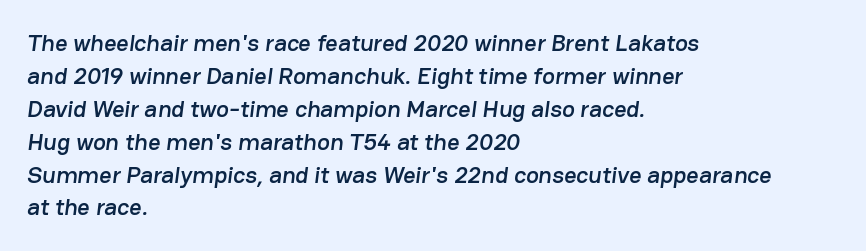
The image shows 24 px text type; set left-aligned, normal line spacing (1.37x), normal letter spacing, not underlined.
